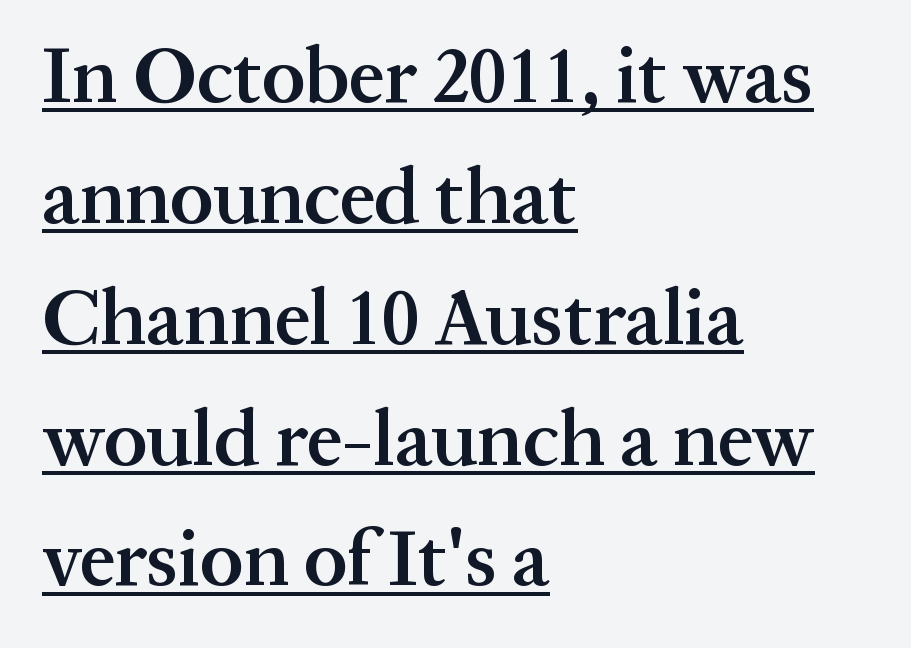
The image shows 79 px semibold serif type, upright; set left-aligned, normal line spacing (1.53x), normal letter spacing, underlined; medium stroke contrast and a medium x-height.
